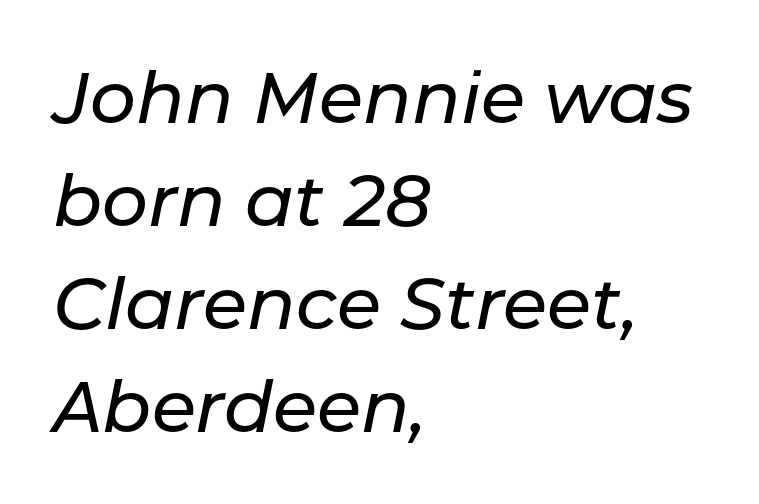
The image shows 72 px text type, italic (leaning right); set left-aligned, normal line spacing (1.43x), normal letter spacing, not underlined; low stroke contrast and a medium x-height.
